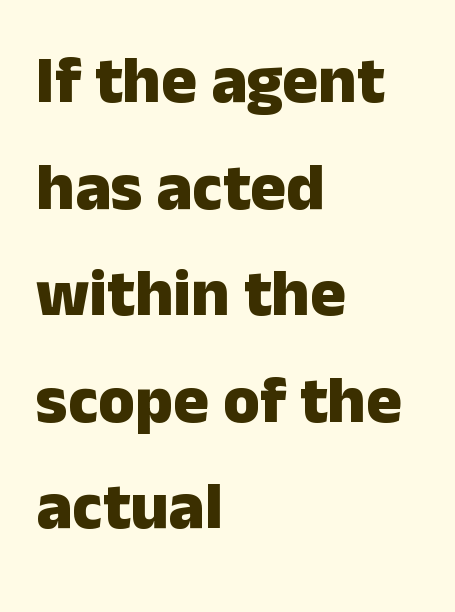
{"serif": "no", "italic": "no", "bold": "yes", "weight": "heavy", "width": "normal", "stroke_contrast": "low", "x_height": "medium", "monospaced": "no", "underline": "no", "align": "left", "line_spacing": "normal", "line_spacing_ratio": 1.59, "letter_spacing": "normal", "letter_spacing_em": 0.0, "glyph_px": 67}
